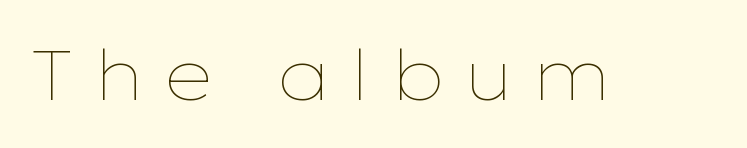
The image shows 70 px thin, wide type, upright; set unusually wide letter spacing (+0.24 em), not underlined; low stroke contrast and a medium x-height.
